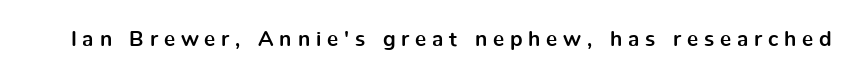
{"italic": "no", "bold": "yes", "underline": "no", "letter_spacing": "wide", "letter_spacing_em": 0.28, "glyph_px": 21}
